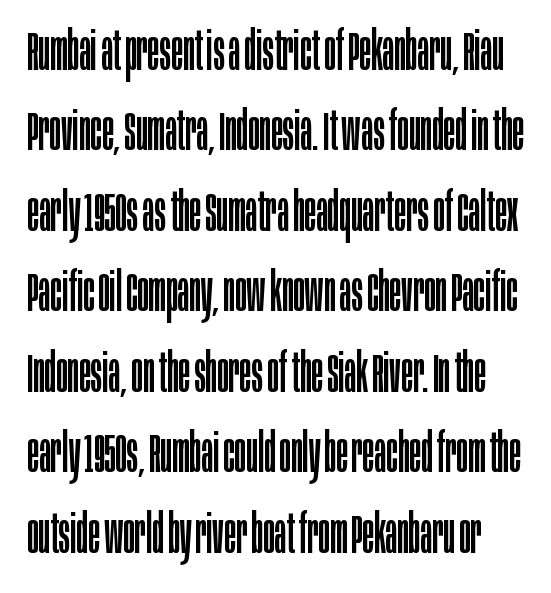
Q: Is the text bold? A: No.
Q: Is the text italic (slanted)? A: No, it is upright.
Q: Is the typeface a serif or a sans-serif typeface? A: Sans-serif.
Q: Is the text underlined? A: No.
Q: Is the spacing between letters normal or unusually wide? A: Normal.
Q: Is the spacing between lines tight, normal or loose? A: Normal.
Q: Width (condensed, normal, or wide)? A: Condensed.
Q: Stroke contrast? A: Low.
Q: x-height? A: Large.
Q: Monospaced? A: No.
